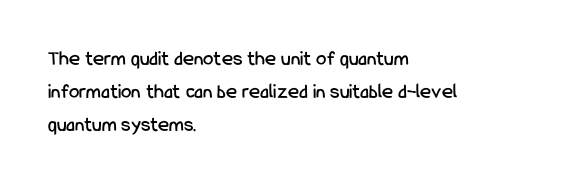
{"italic": "no", "underline": "no", "align": "left", "line_spacing": "normal", "line_spacing_ratio": 1.58, "letter_spacing": "normal", "letter_spacing_em": 0.0, "glyph_px": 21}
